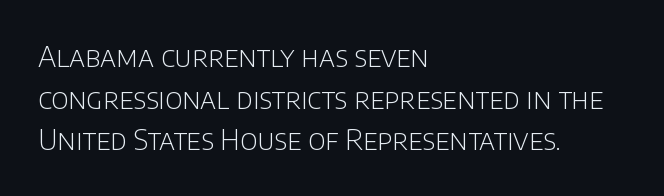
Q: Is the text bold? A: No.
Q: Is the text italic (slanted)? A: No, it is upright.
Q: Is the typeface a serif or a sans-serif typeface? A: Sans-serif.
Q: Is the text underlined? A: No.
Q: How is the paragraph aligned? A: Left-aligned.
Q: Is the spacing between letters normal or unusually wide? A: Normal.
Q: Is the spacing between lines tight, normal or loose? A: Normal.
Q: Width (condensed, normal, or wide)? A: Normal.
Q: Stroke contrast? A: Low.
Q: x-height? A: Large.
Q: Monospaced? A: No.
